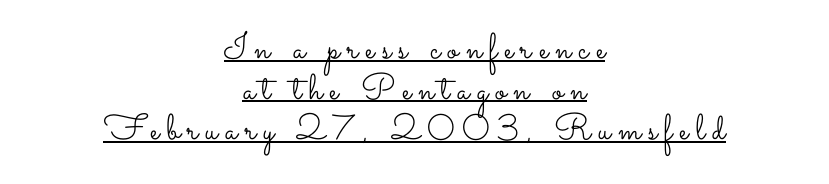
These characters rest on top of a visible drawn line. Caption: face not bold, strokes unweighted. These lines huddle together more closely than default settings would place them. You could only call the tracking loose — the letters float apart. The paragraph shown floats in the horizontal middle.
